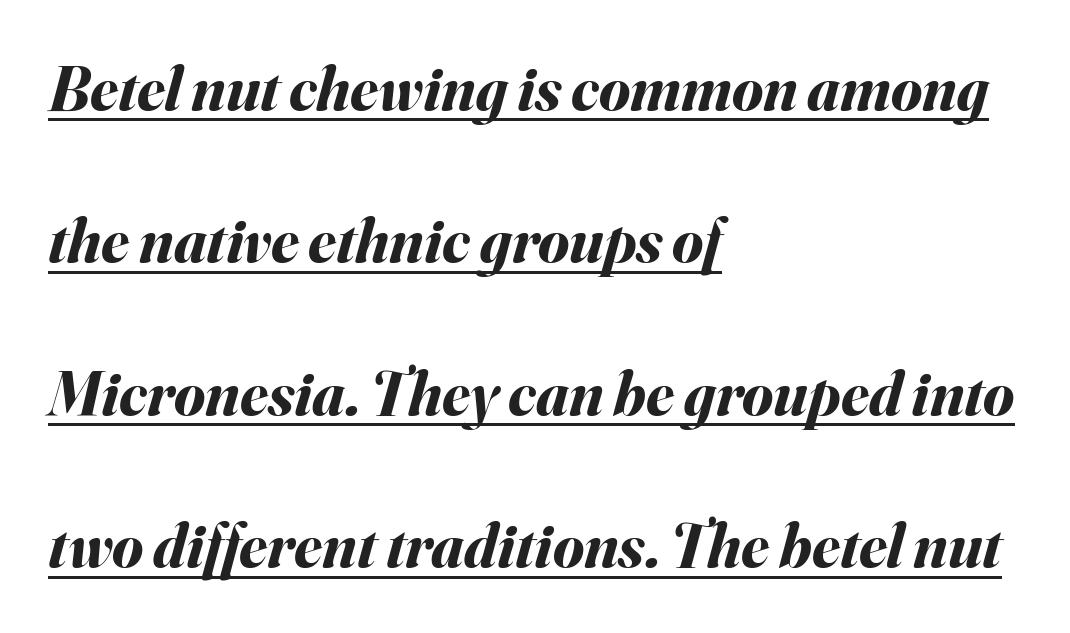
{"italic": "yes", "lean": "right", "slant_degrees": 16, "bold": "yes", "weight": "bold", "width": "normal", "stroke_contrast": "medium", "x_height": "small", "monospaced": "no", "underline": "yes", "align": "left", "line_spacing": "loose", "line_spacing_ratio": 2.42, "letter_spacing": "normal", "letter_spacing_em": 0.0, "glyph_px": 63}
